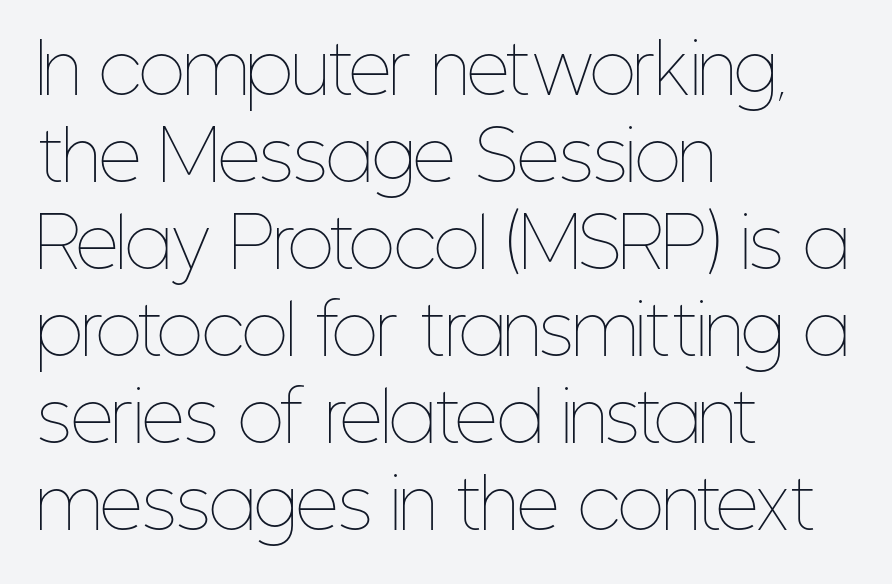
Line starts are locked; line ends wander. These lines are rendered in a variable-pitch font. Nothing unusual about the tracking: characters are spaced as the font intends. The letters stand upright; this is a roman face. Line spacing here is normal. The font is comparable to plain body text, perhaps lighter.
